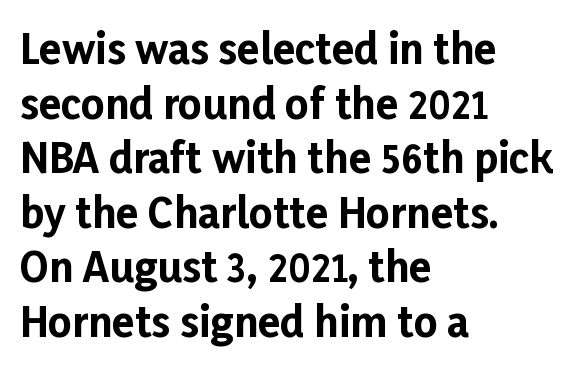
Q: Is the text bold? A: Yes.
Q: Is the text italic (slanted)? A: No, it is upright.
Q: Is the typeface a serif or a sans-serif typeface? A: Sans-serif.
Q: Is the text underlined? A: No.
Q: How is the paragraph aligned? A: Left-aligned.
Q: Is the spacing between letters normal or unusually wide? A: Normal.
Q: Is the spacing between lines tight, normal or loose? A: Normal.
Q: Width (condensed, normal, or wide)? A: Normal.
Q: Stroke contrast? A: Low.
Q: x-height? A: Medium.
Q: Monospaced? A: No.
